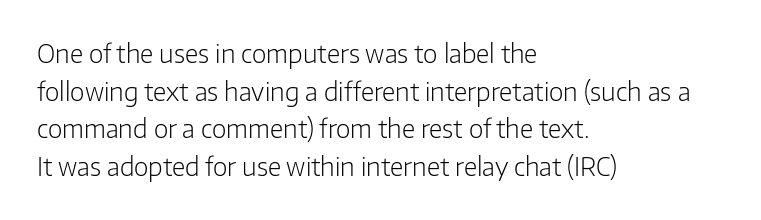
{"italic": "no", "bold": "no", "underline": "no", "align": "left", "line_spacing": "normal", "line_spacing_ratio": 1.51, "letter_spacing": "normal", "letter_spacing_em": 0.0, "glyph_px": 25}
